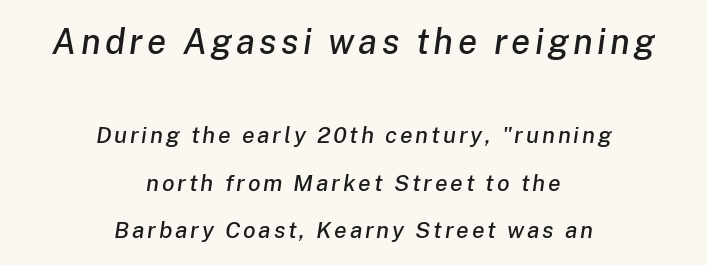
If you folded the block vertically in half, each line would mirror itself in length. Each letter keeps its own natural width here, so spacing adapts to shape. Compared with ordinary roman type, these characters are visibly tilted. The first block has been scaled up relative to the second. Descenders hang freely into open space. These lines stand farther apart than default settings would place them.
